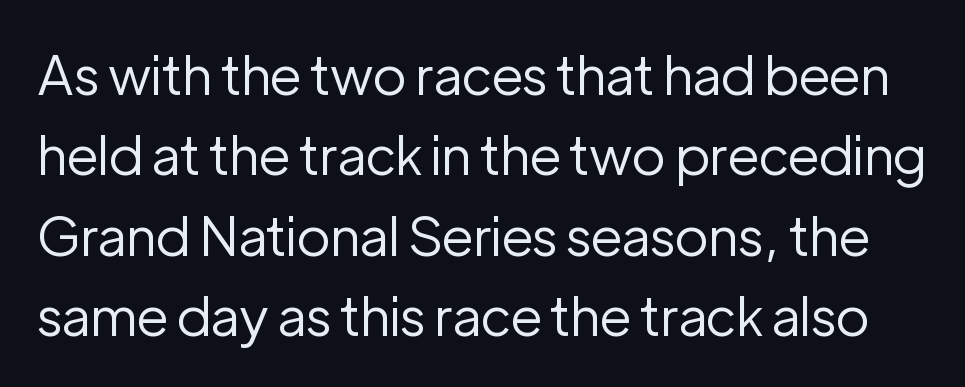
The image shows 54 px regular-weight sans-serif type, upright; set normal line spacing (1.49x), normal letter spacing, not underlined; low stroke contrast and a medium x-height.
